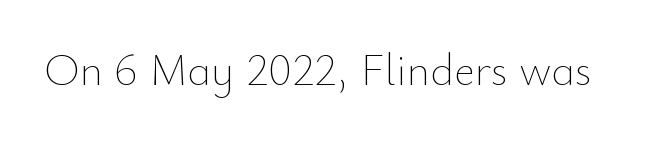
The image shows 45 px thin type, upright; set normal letter spacing, not underlined; low stroke contrast and a small x-height.
